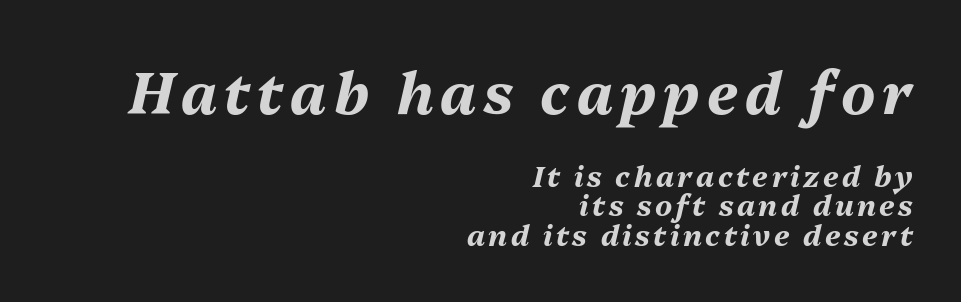
{"italic": "yes", "lean": "right", "slant_degrees": 13, "bold": "yes", "weight": "bold", "width": "normal", "stroke_contrast": "medium", "x_height": "medium", "monospaced": "no", "underline": "no", "align": "right", "line_spacing": "tight", "line_spacing_ratio": 1.02, "larger_block": "first", "size_ratio": 2.0, "glyph_px": 58}
